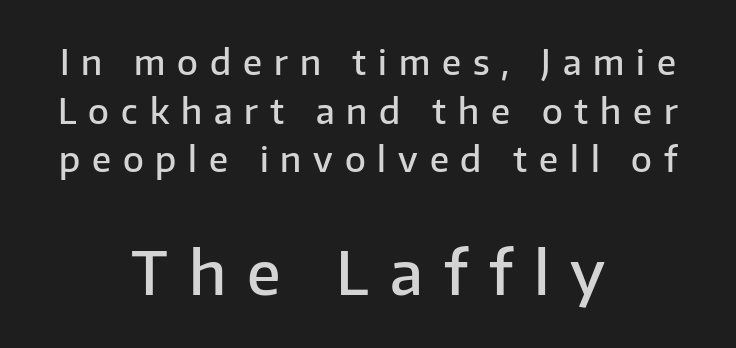
The image shows 60 px semibold sans-serif type, upright; set centered, normal line spacing (1.43x), unusually wide letter spacing (+0.35 em), not underlined; the second (bottom) block is 1.76x larger; low stroke contrast and a medium x-height.
